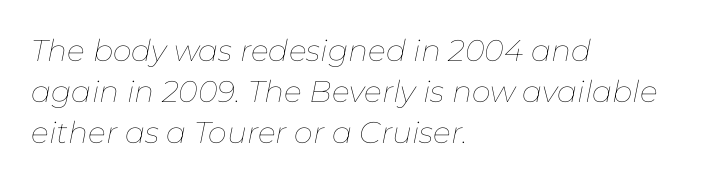
{"italic": "yes", "lean": "right", "slant_degrees": 11, "bold": "no", "weight": "thin", "width": "normal", "stroke_contrast": "low", "x_height": "medium", "monospaced": "no", "underline": "no", "align": "left", "line_spacing": "normal", "line_spacing_ratio": 1.36, "letter_spacing": "normal", "letter_spacing_em": 0.0, "glyph_px": 30}
